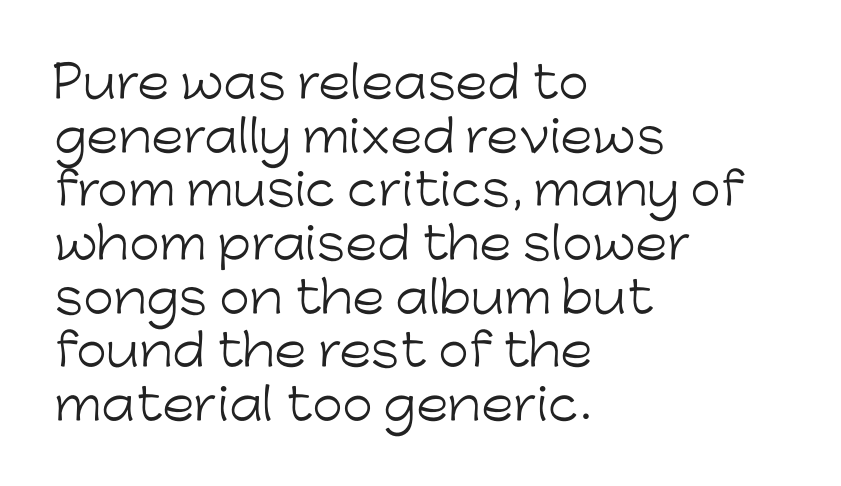
The image shows 44 px light sans-serif type, upright; set left-aligned, line spacing 1.22x, normal letter spacing, not underlined; low stroke contrast and a medium x-height.
